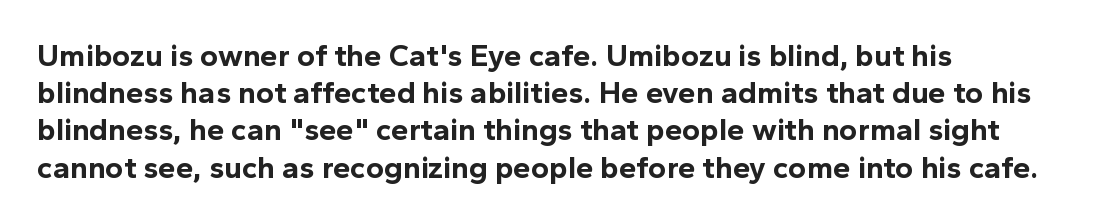
{"serif": "no", "italic": "no", "bold": "yes", "weight": "bold", "width": "normal", "x_height": "medium", "monospaced": "no", "underline": "no", "align": "left", "line_spacing_ratio": 1.2, "letter_spacing": "normal", "letter_spacing_em": 0.0, "glyph_px": 31}
